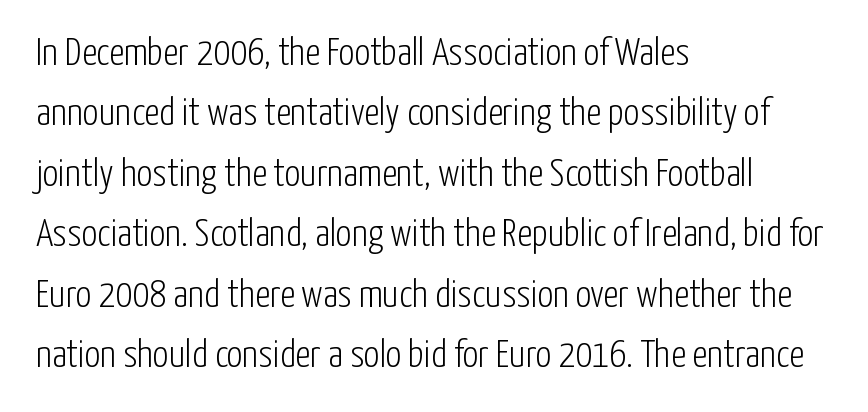
Q: Is the text bold? A: No.
Q: Is the text italic (slanted)? A: No, it is upright.
Q: Is the typeface a serif or a sans-serif typeface? A: Sans-serif.
Q: Is the text underlined? A: No.
Q: How is the paragraph aligned? A: Left-aligned.
Q: Is the spacing between letters normal or unusually wide? A: Normal.
Q: Is the spacing between lines tight, normal or loose? A: Normal.
Q: Width (condensed, normal, or wide)? A: Condensed.
Q: Stroke contrast? A: Low.
Q: x-height? A: Medium.
Q: Monospaced? A: No.
